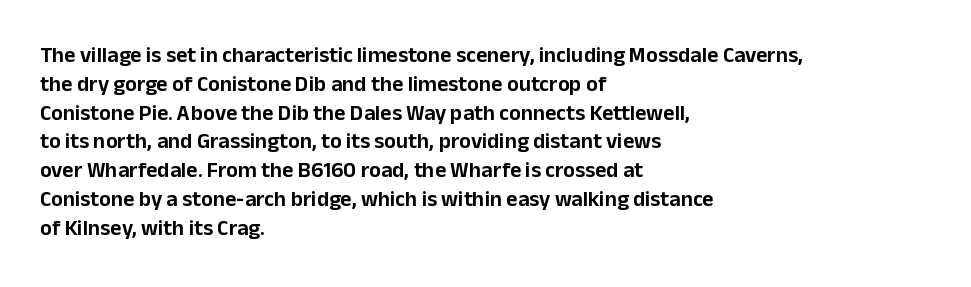
Descender tails drop into unmarked territory. Horizontal alignment here is leftward, the default for most running prose. Does extra space separate the letters? No, they use regular spacing. Upright lettering throughout. Evenly set lines give the paragraph a standard silhouette.
